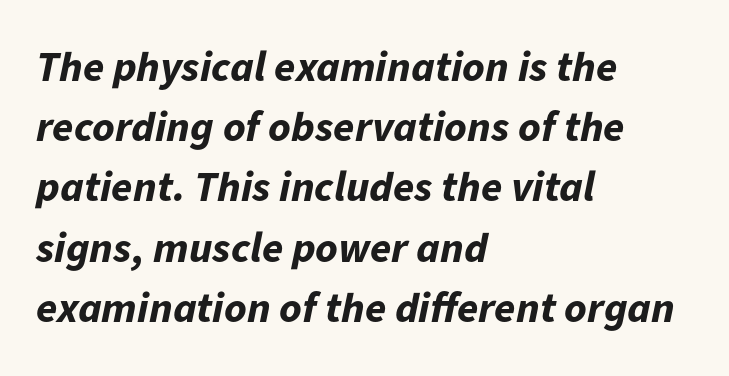
Q: Is the text bold? A: Yes.
Q: Is the text italic (slanted)? A: Yes, it leans right by about 11 degrees.
Q: Is the text underlined? A: No.
Q: How is the paragraph aligned? A: Left-aligned.
Q: Is the spacing between letters normal or unusually wide? A: Normal.
Q: Is the spacing between lines tight, normal or loose? A: Normal.
Q: Width (condensed, normal, or wide)? A: Normal.
Q: Stroke contrast? A: Low.
Q: x-height? A: Medium.
Q: Monospaced? A: No.
